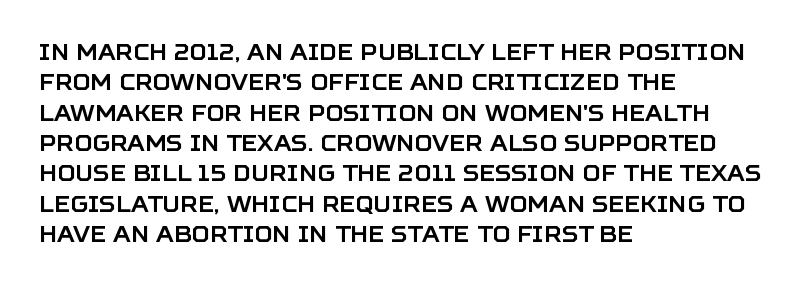
Q: Is the text italic (slanted)? A: No, it is upright.
Q: Is the text underlined? A: No.
Q: How is the paragraph aligned? A: Left-aligned.
Q: Is the spacing between letters normal or unusually wide? A: Normal.
Q: Is the spacing between lines tight, normal or loose? A: Normal.
